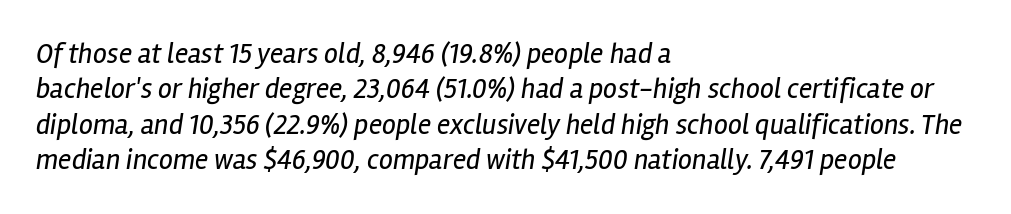
Q: Is the text bold? A: No.
Q: Is the text italic (slanted)? A: Yes, it leans right by about 12 degrees.
Q: Is the text underlined? A: No.
Q: How is the paragraph aligned? A: Left-aligned.
Q: Is the spacing between letters normal or unusually wide? A: Normal.
Q: Is the spacing between lines tight, normal or loose? A: Normal.
Q: Width (condensed, normal, or wide)? A: Condensed.
Q: Stroke contrast? A: Low.
Q: x-height? A: Medium.
Q: Monospaced? A: No.
